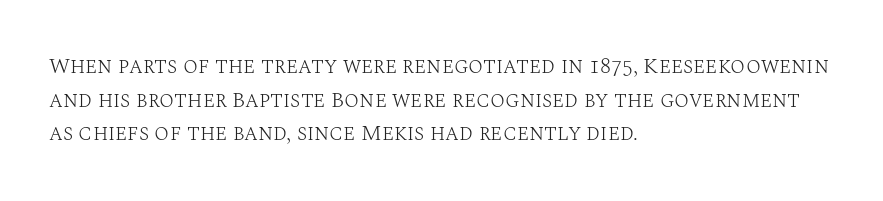
{"italic": "no", "bold": "no", "underline": "no", "align": "left", "line_spacing": "normal", "line_spacing_ratio": 1.53, "letter_spacing": "normal", "letter_spacing_em": 0.0, "glyph_px": 22}
